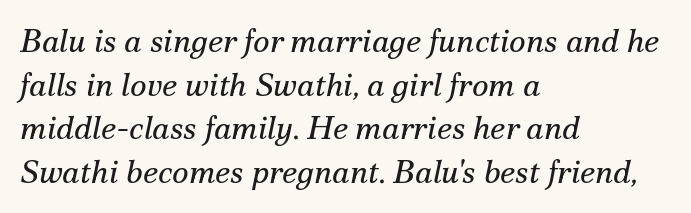
A bare baseline throughout the passage. The glyphs look as if they've been sheared to an angle. Each word holds together tightly as a unit, with standard inter-letter gaps. You could not count columns in this text — the font is proportionally spaced.
